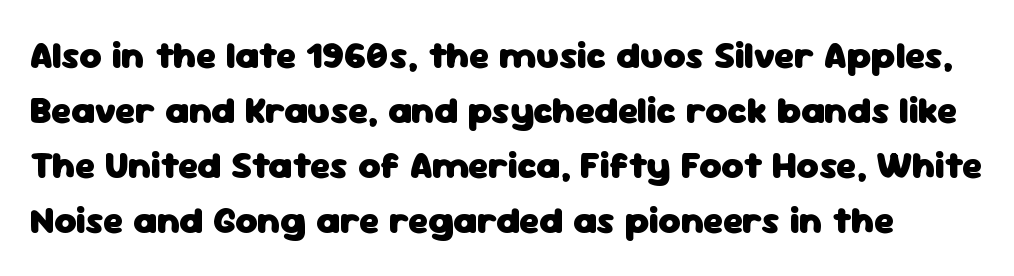
The image shows 38 px heavy sans-serif type, upright; set normal line spacing (1.45x), normal letter spacing, not underlined; low stroke contrast and a medium x-height.
